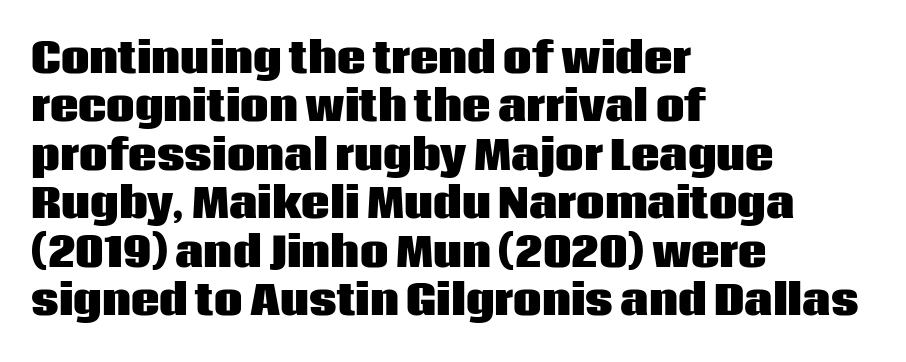
How are the letters spaced? Ordinarily, with no added tracking. Serifs: no, the terminals of the letterforms are clean. Leftover space on each line is placed entirely after the last word. The glyphs are unaccompanied by any horizontal stroke below them. What weight is shown? A full bold with thick strokes.
